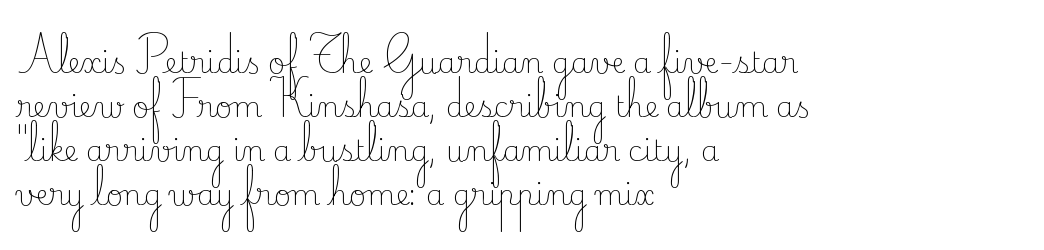
The image shows 29 px light serif type, upright; set left-aligned, normal line spacing (1.52x), normal letter spacing, not underlined; low stroke contrast and a small x-height.
